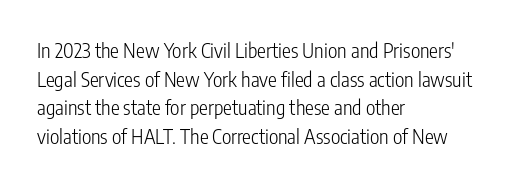
The image shows 20 px text type, upright; set left-aligned, normal line spacing (1.43x), normal letter spacing, not underlined.
